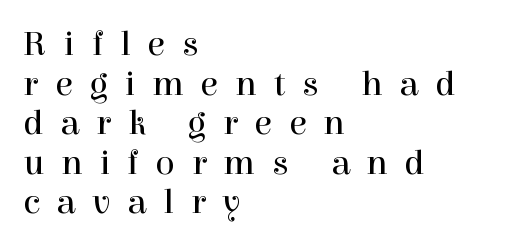
{"serif": "yes", "italic": "no", "bold": "no", "weight": "regular", "width": "normal", "x_height": "medium", "monospaced": "no", "underline": "no", "align": "left", "line_spacing": "tight", "line_spacing_ratio": 1.1, "letter_spacing": "wide", "letter_spacing_em": 0.47, "glyph_px": 36}
